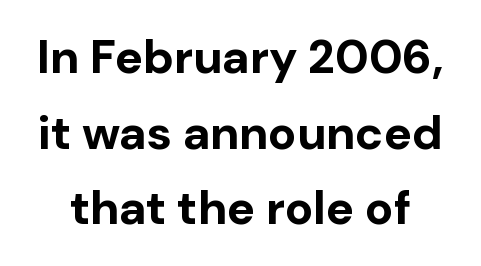
This is roman type, the default non-slanted kind. The glyphs have the mass of a bold cut. Successive baselines arrive at the customary interval. Think of a printed novel: that variable character pitch is what you see here. Tracking here is standard; glyphs follow each other at the usual distance.
